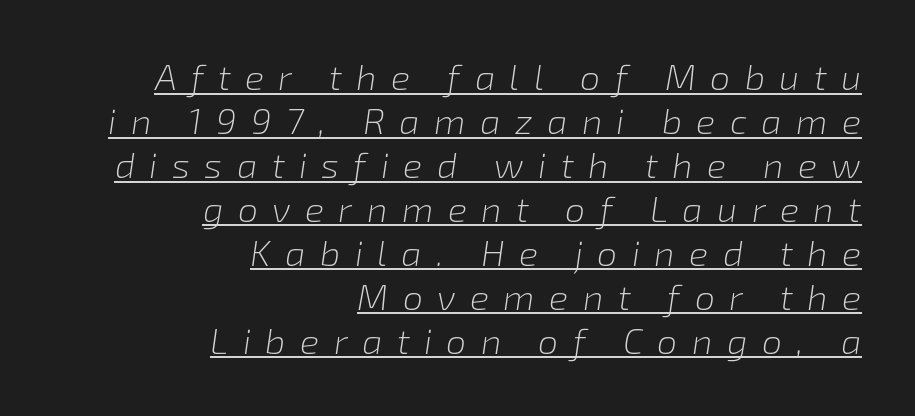
Q: Is the text bold? A: No.
Q: Is the text italic (slanted)? A: Yes, it leans right by about 8 degrees.
Q: Is the text underlined? A: Yes.
Q: How is the paragraph aligned? A: Right-aligned.
Q: Is the spacing between letters normal or unusually wide? A: Unusually wide.
Q: Width (condensed, normal, or wide)? A: Normal.
Q: Stroke contrast? A: Low.
Q: x-height? A: Medium.
Q: Monospaced? A: No.
